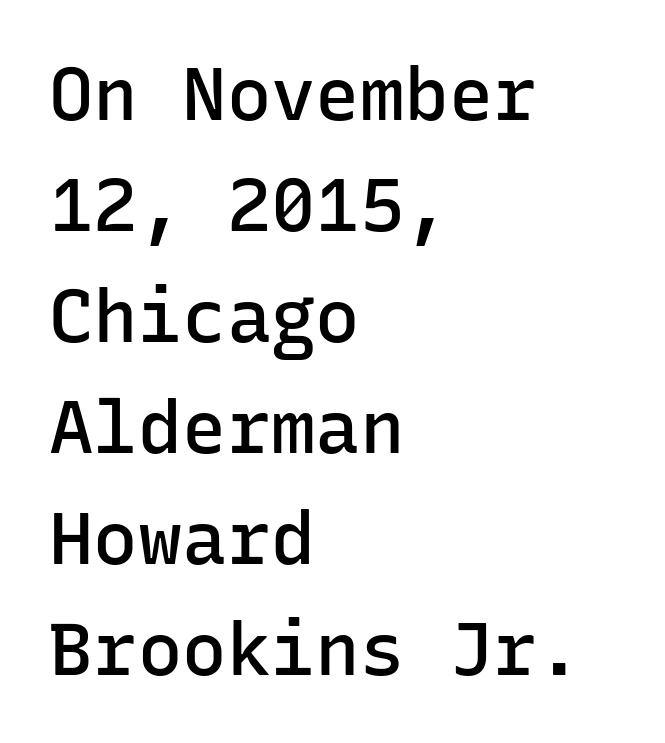
{"serif": "no", "italic": "no", "bold": "semi", "weight": "semibold", "width": "normal", "stroke_contrast": "low", "x_height": "medium", "monospaced": "yes", "underline": "no", "align": "left", "line_spacing": "normal", "line_spacing_ratio": 1.5, "letter_spacing": "normal", "letter_spacing_em": 0.0, "glyph_px": 74}
